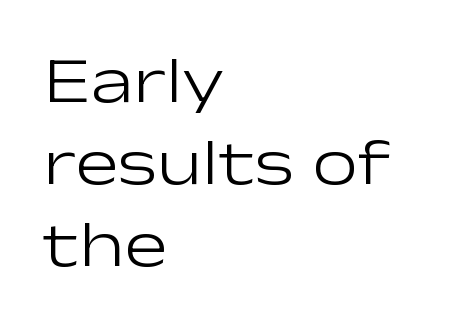
Quick note: underline off. Unlike a traditional serif, this face leaves its strokes unadorned. The weight would be labelled regular, book, light, or lighter still. These lines are set flush left with a ragged right edge. This sample has the flowing, uneven cadence of proportional lettering. Short note: letters normally spaced.
